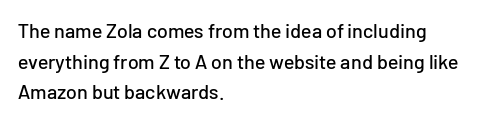
Q: Is the text italic (slanted)? A: No, it is upright.
Q: Is the text underlined? A: No.
Q: How is the paragraph aligned? A: Left-aligned.
Q: Is the spacing between letters normal or unusually wide? A: Normal.
Q: Is the spacing between lines tight, normal or loose? A: Normal.
